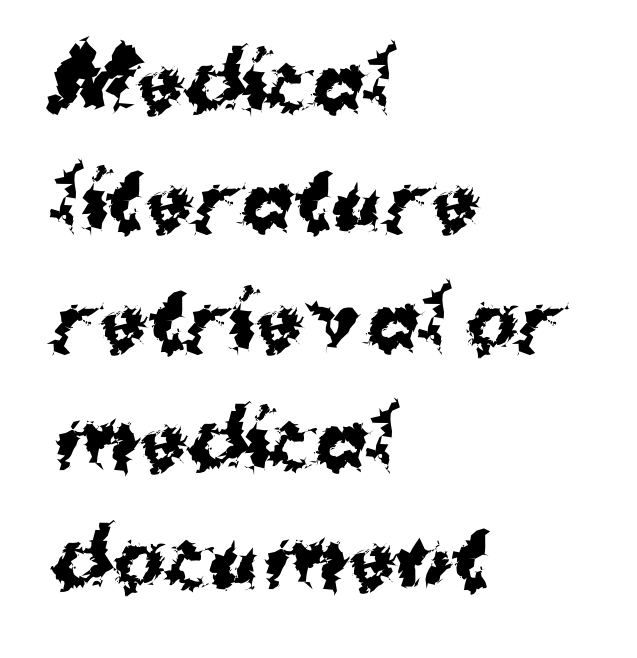
The image shows 79 px bold sans-serif type; set left-aligned, normal line spacing (1.51x), normal letter spacing, not underlined; medium stroke contrast and a medium x-height.
